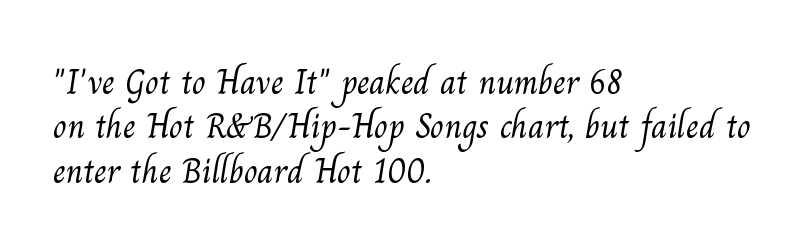
{"serif": "yes", "bold": "no", "weight": "light", "width": "normal", "stroke_contrast": "medium", "x_height": "small", "monospaced": "no", "underline": "no", "align": "left", "line_spacing_ratio": 1.23, "letter_spacing": "normal", "letter_spacing_em": 0.0, "glyph_px": 36}
